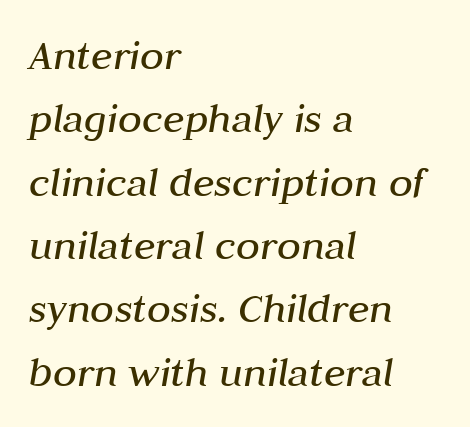
{"italic": "yes", "lean": "right", "slant_degrees": 10, "bold": "no", "weight": "regular", "width": "normal", "stroke_contrast": "medium", "x_height": "medium", "monospaced": "no", "underline": "no", "align": "left", "line_spacing": "normal", "line_spacing_ratio": 1.44, "letter_spacing": "normal", "letter_spacing_em": 0.0, "glyph_px": 44}
